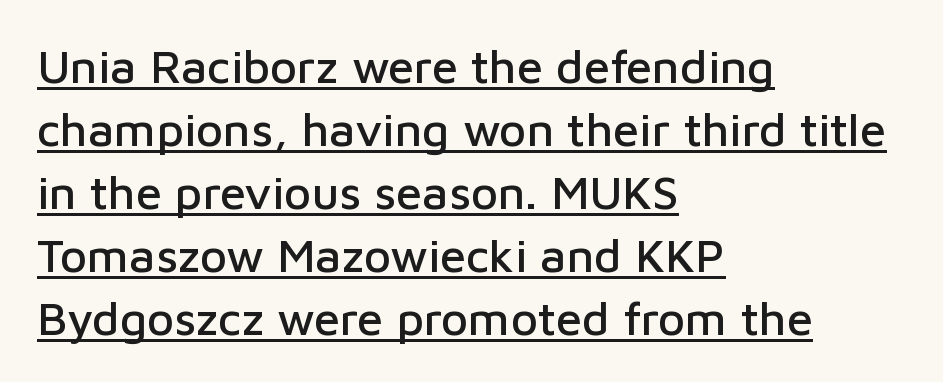
{"serif": "no", "italic": "no", "width": "normal", "stroke_contrast": "low", "x_height": "medium", "monospaced": "no", "underline": "yes", "align": "left", "line_spacing": "normal", "line_spacing_ratio": 1.34, "letter_spacing": "normal", "letter_spacing_em": 0.0, "glyph_px": 47}
